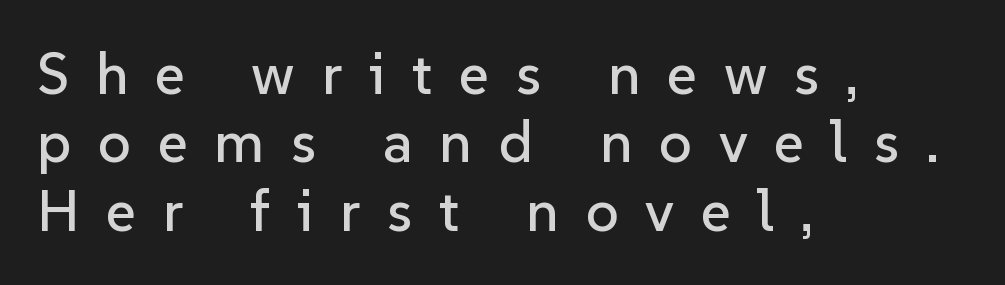
{"serif": "no", "italic": "no", "width": "normal", "stroke_contrast": "low", "x_height": "medium", "monospaced": "no", "underline": "no", "align": "left", "line_spacing_ratio": 1.18, "letter_spacing": "wide", "letter_spacing_em": 0.46, "glyph_px": 58}
